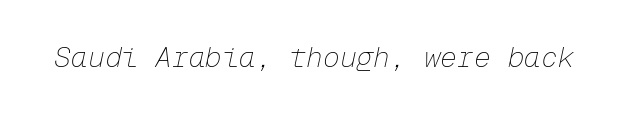
Q: Is the text bold? A: No.
Q: Is the text italic (slanted)? A: Yes, it leans right by about 12 degrees.
Q: Is the text underlined? A: No.
Q: Is the spacing between letters normal or unusually wide? A: Normal.
Q: Width (condensed, normal, or wide)? A: Normal.
Q: Stroke contrast? A: Low.
Q: x-height? A: Medium.
Q: Monospaced? A: Yes.
